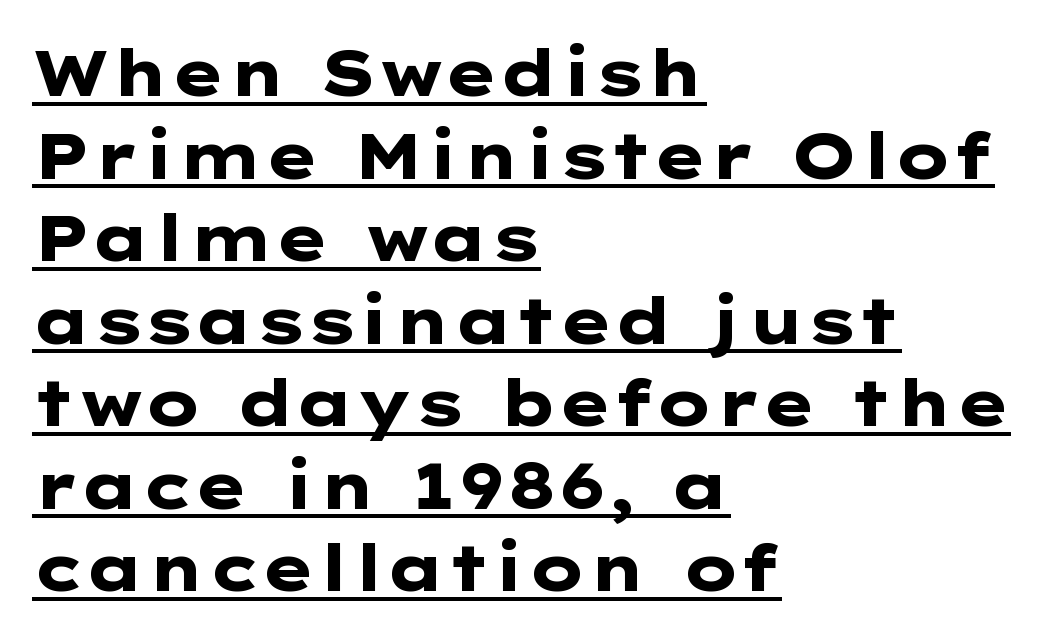
These lines are set flush left with a ragged right edge. The face used here has the dense, thick strokes of a bold. Note: no serifs on the glyphs. Summary of vertical rhythm: regular, with standard interline spacing.
